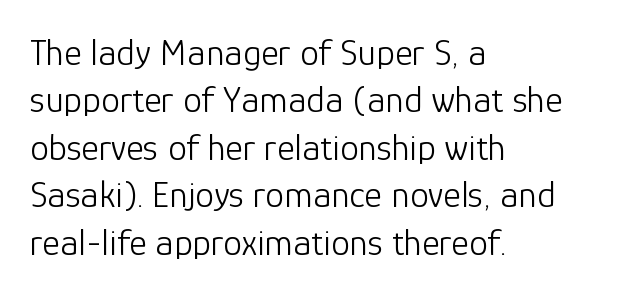
The image shows 38 px light sans-serif type, upright; set left-aligned, normal line spacing (1.25x), normal letter spacing, not underlined; low stroke contrast and a medium x-height.
